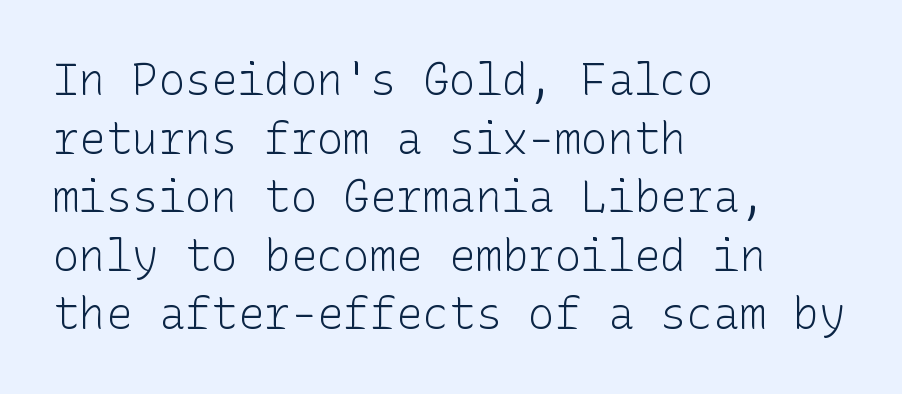
Q: Is the text bold? A: No.
Q: Is the text italic (slanted)? A: No, it is upright.
Q: Is the typeface a serif or a sans-serif typeface? A: Sans-serif.
Q: Is the text underlined? A: No.
Q: How is the paragraph aligned? A: Left-aligned.
Q: Is the spacing between letters normal or unusually wide? A: Normal.
Q: Is the spacing between lines tight, normal or loose? A: Normal.
Q: Width (condensed, normal, or wide)? A: Normal.
Q: Stroke contrast? A: Low.
Q: x-height? A: Medium.
